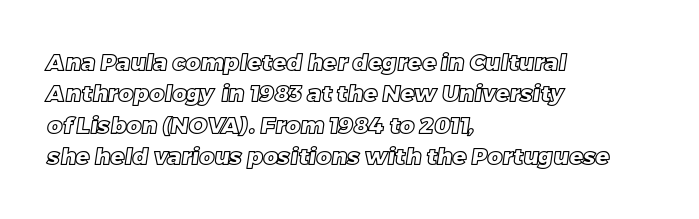
Students, note that the glyphs here touch the page at normal intervals. Rule under the text: the space is simply empty. Summary of vertical rhythm: regular, with standard interline spacing. Horizontally, the lines are justified to the leading edge only.
